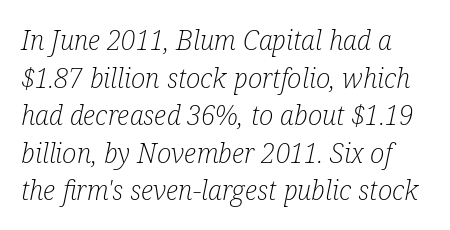
{"italic": "yes", "lean": "right", "slant_degrees": 12, "bold": "no", "underline": "no", "line_spacing": "normal", "line_spacing_ratio": 1.39, "letter_spacing": "normal", "letter_spacing_em": 0.0, "glyph_px": 27}
